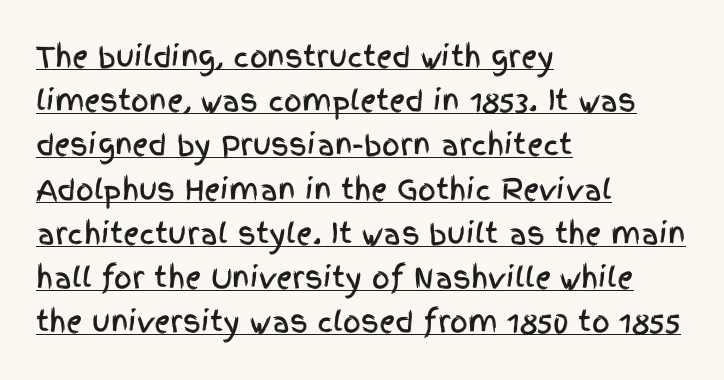
Q: Is the text italic (slanted)? A: No, it is upright.
Q: Is the typeface a serif or a sans-serif typeface? A: Sans-serif.
Q: Is the text underlined? A: Yes.
Q: How is the paragraph aligned? A: Left-aligned.
Q: Is the spacing between letters normal or unusually wide? A: Normal.
Q: Is the spacing between lines tight, normal or loose? A: Normal.
Q: Width (condensed, normal, or wide)? A: Condensed.
Q: x-height? A: Large.
Q: Monospaced? A: No.
